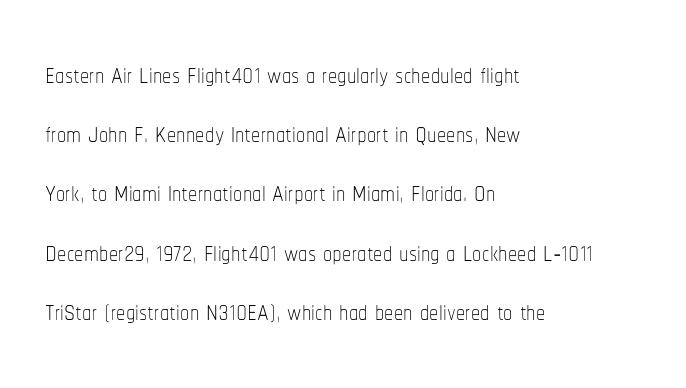
Q: Is the text bold? A: No.
Q: Is the text italic (slanted)? A: No, it is upright.
Q: Is the text underlined? A: No.
Q: How is the paragraph aligned? A: Left-aligned.
Q: Is the spacing between letters normal or unusually wide? A: Normal.
Q: Is the spacing between lines tight, normal or loose? A: Normal.
Q: Width (condensed, normal, or wide)? A: Condensed.
Q: Stroke contrast? A: Low.
Q: x-height? A: Medium.
Q: Monospaced? A: No.
